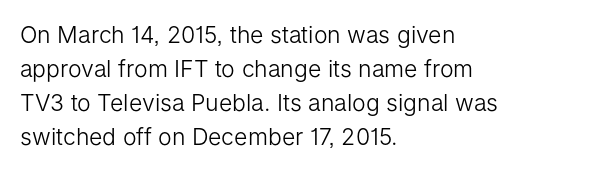
The image shows 23 px text type, upright; set left-aligned, normal line spacing (1.48x), normal letter spacing, not underlined.
